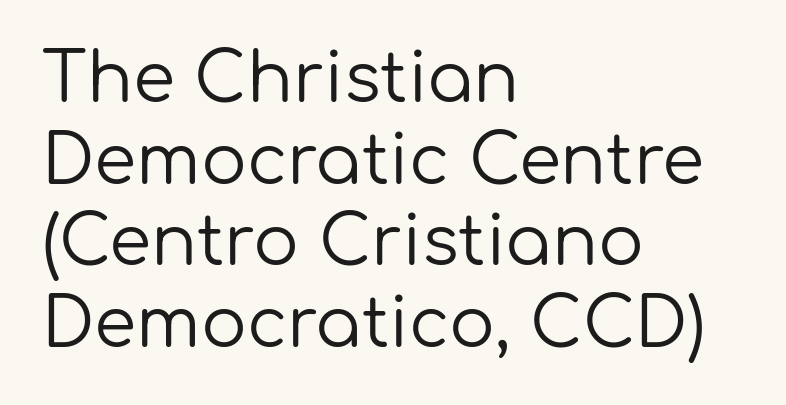
The image shows 68 px regular-weight sans-serif type, upright; set left-aligned, line spacing 1.2x, normal letter spacing, not underlined; low stroke contrast and a medium x-height.
